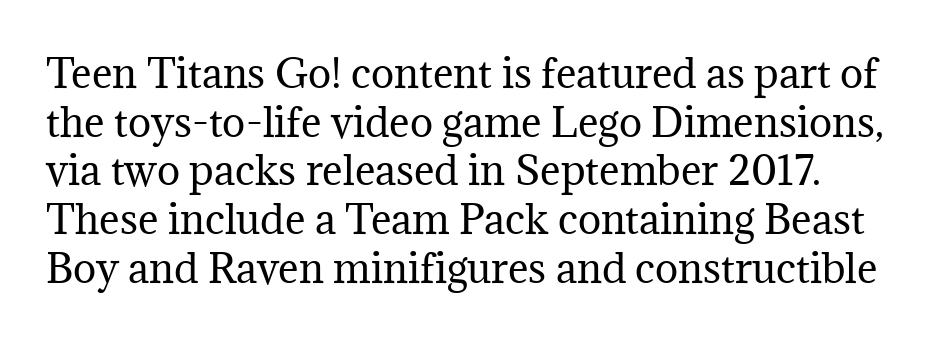
The image shows 39 px regular-weight serif type, upright; set normal line spacing (1.25x), normal letter spacing, not underlined; medium stroke contrast and a medium x-height.
